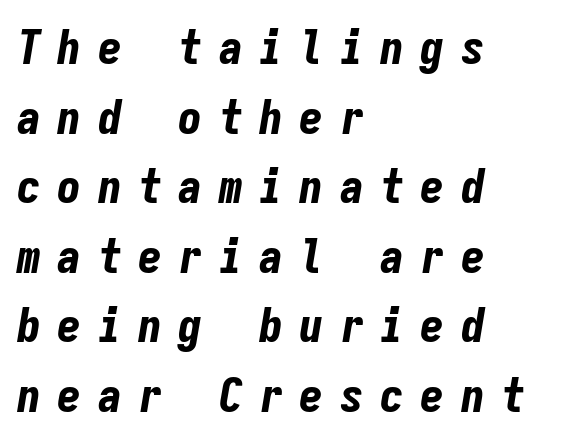
{"italic": "yes", "lean": "right", "slant_degrees": 9, "bold": "yes", "weight": "bold", "width": "condensed", "stroke_contrast": "low", "x_height": "medium", "monospaced": "yes", "underline": "no", "align": "left", "line_spacing": "normal", "line_spacing_ratio": 1.45, "letter_spacing": "wide", "letter_spacing_em": 0.34, "glyph_px": 48}
